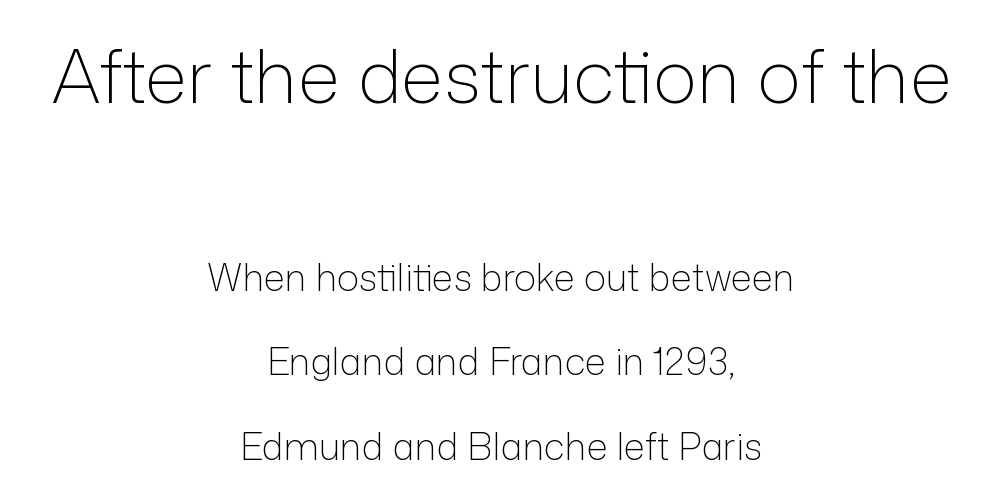
The passage shown is not bold in any degree. Leading is clearly above the norm, producing a sparse column. The gap between lines stays unmarked. Nope, not italic — everything's standing straight.
